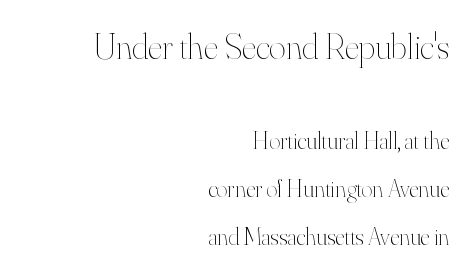
The ragged edge is on the left, which tells us the setting is flush right. Does the bottom block carry the larger type? No, the top block does. The typeface has the unassuming heft of standard copy or less. A typesetter would call this proportional, since set widths differ per character. The letterforms sit shoulder to shoulder at normal distance. These lines were composed using upright roman letters.
